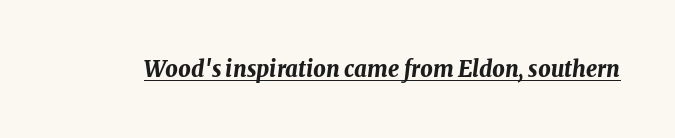
Q: Is the text bold? A: Yes.
Q: Is the text italic (slanted)? A: Yes, it leans right by about 8 degrees.
Q: Is the text underlined? A: Yes.
Q: Is the spacing between letters normal or unusually wide? A: Normal.
